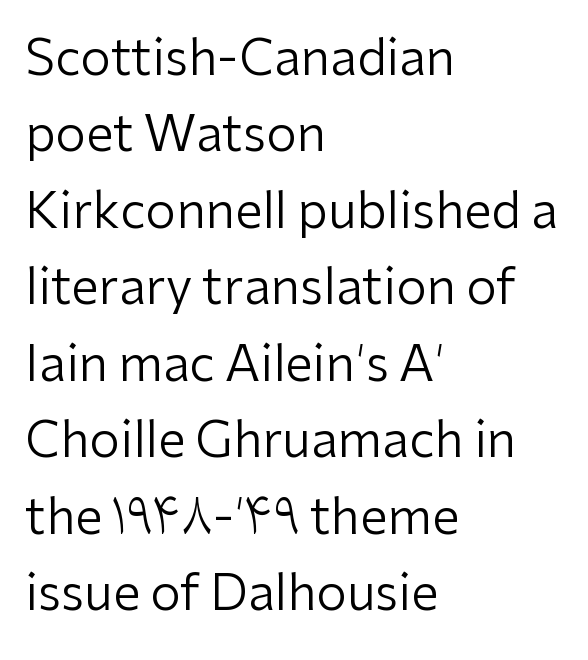
{"serif": "no", "italic": "no", "bold": "no", "weight": "regular", "width": "normal", "stroke_contrast": "low", "x_height": "medium", "monospaced": "no", "underline": "no", "align": "left", "line_spacing": "normal", "line_spacing_ratio": 1.56, "letter_spacing": "normal", "letter_spacing_em": 0.0, "glyph_px": 49}
